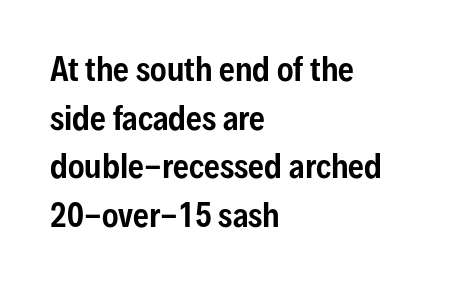
The image shows 31 px condensed sans-serif type, upright; set left-aligned, normal line spacing (1.57x), normal letter spacing, not underlined; low stroke contrast and a medium x-height.
